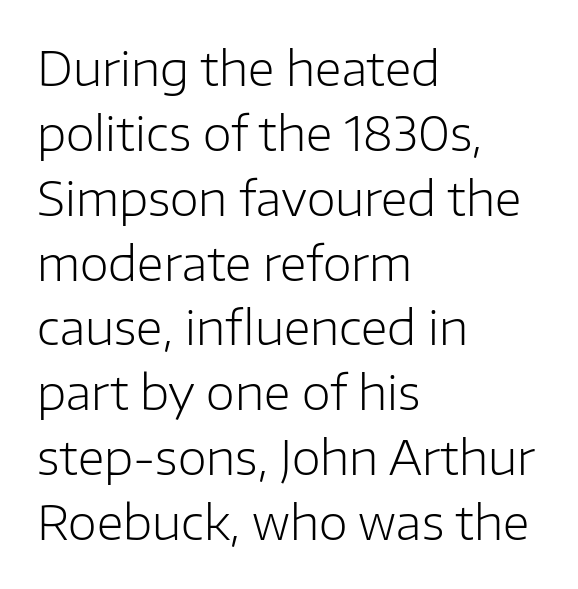
Q: Is the text bold? A: No.
Q: Is the text italic (slanted)? A: No, it is upright.
Q: Is the typeface a serif or a sans-serif typeface? A: Sans-serif.
Q: Is the text underlined? A: No.
Q: How is the paragraph aligned? A: Left-aligned.
Q: Is the spacing between letters normal or unusually wide? A: Normal.
Q: Is the spacing between lines tight, normal or loose? A: Normal.
Q: Width (condensed, normal, or wide)? A: Normal.
Q: Stroke contrast? A: Low.
Q: x-height? A: Medium.
Q: Monospaced? A: No.
